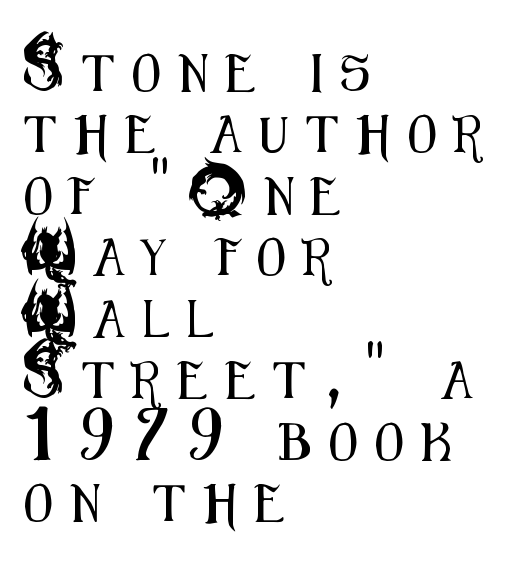
This is the regular roman posture of the typeface. Each new line begins a customary step beneath the previous one. The foot of each line stays bare and open. Type style note: lacks serifs.
